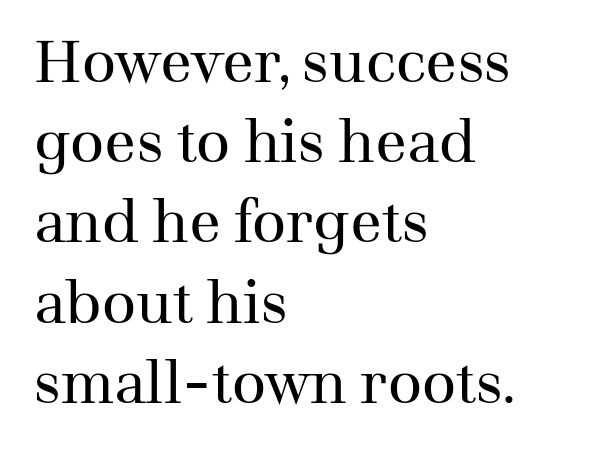
{"serif": "yes", "italic": "no", "bold": "no", "weight": "regular", "width": "normal", "stroke_contrast": "medium", "x_height": "medium", "monospaced": "no", "underline": "no", "align": "left", "line_spacing": "normal", "line_spacing_ratio": 1.36, "letter_spacing": "normal", "letter_spacing_em": 0.0, "glyph_px": 59}
